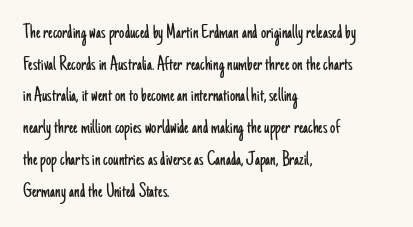
{"italic": "no", "bold": "no", "underline": "no", "align": "left", "line_spacing": "normal", "line_spacing_ratio": 1.51, "letter_spacing": "normal", "letter_spacing_em": 0.0, "glyph_px": 21}
